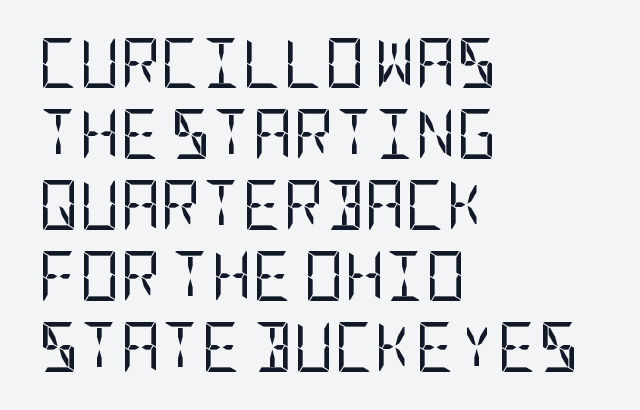
This sample is left-justified, so line endings fall wherever the words run out. Vertical strokes here are truly vertical. Descenders are the only things crossing below the line. The weight would be labelled regular, book, light, or lighter still. What stands out about the letter spacing? Nothing — it is the standard amount. Classification — sans serif.
